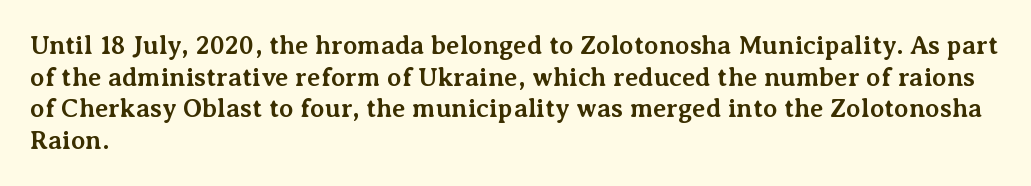
I'd describe the lettering as bold — thick and assertive. Words appear dense and cohesive because spacing is normal. Reading down the block, your eye returns to a fixed left position each line. The lettering holds an erect, upright posture throughout. Descender tails drop into unmarked territory.
